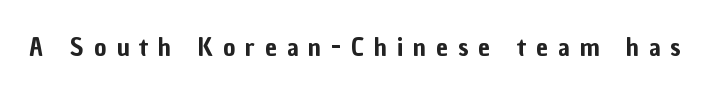
Q: Is the text italic (slanted)? A: No, it is upright.
Q: Is the text underlined? A: No.
Q: Is the spacing between letters normal or unusually wide? A: Unusually wide.
